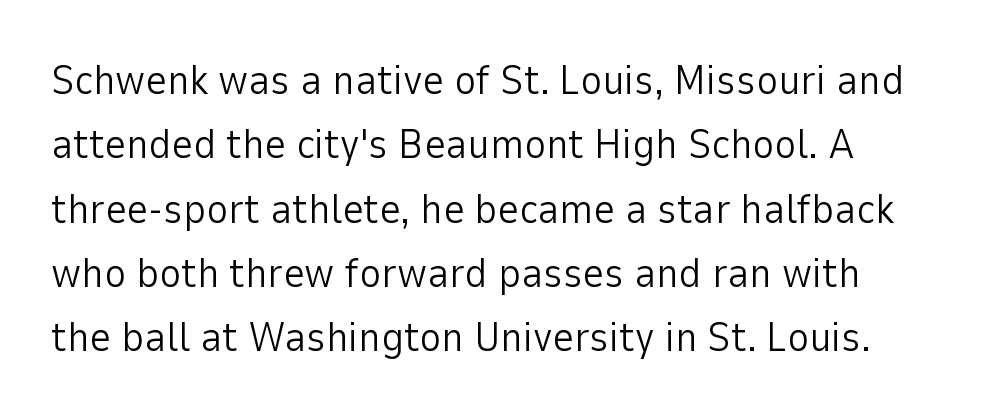
The image shows 42 px light sans-serif type, upright; set normal line spacing (1.53x), normal letter spacing, not underlined; low stroke contrast and a medium x-height.
